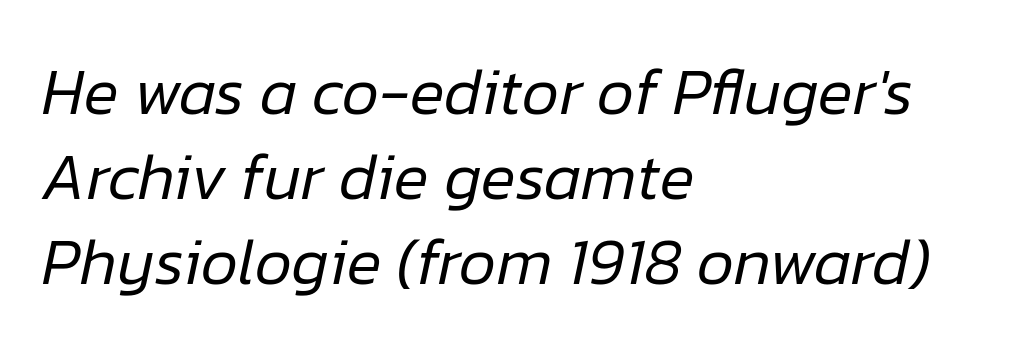
Q: Is the text bold? A: No.
Q: Is the text italic (slanted)? A: Yes, it leans right by about 12 degrees.
Q: Is the text underlined? A: No.
Q: How is the paragraph aligned? A: Left-aligned.
Q: Is the spacing between letters normal or unusually wide? A: Normal.
Q: Is the spacing between lines tight, normal or loose? A: Normal.
Q: Width (condensed, normal, or wide)? A: Normal.
Q: Stroke contrast? A: Low.
Q: x-height? A: Medium.
Q: Monospaced? A: No.
